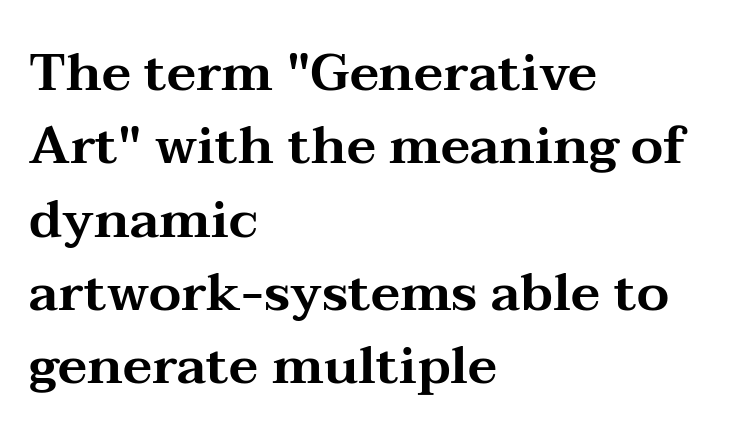
The image shows 52 px wide serif type, upright; set left-aligned, normal line spacing (1.41x), normal letter spacing, not underlined; medium stroke contrast and a medium x-height.
